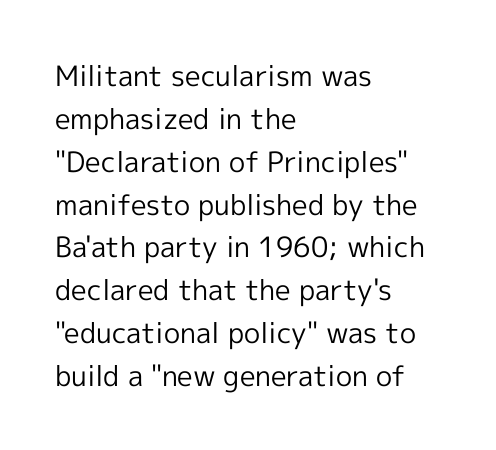
This is roman type, the default non-slanted kind. On a weight scale, this lands at 450 or below. The rendering keeps characters at their native spacing. A typesetter would label this face a sans. The space between consecutive lines is moderate. Do the characters align in a grid? No, the font is proportional.
